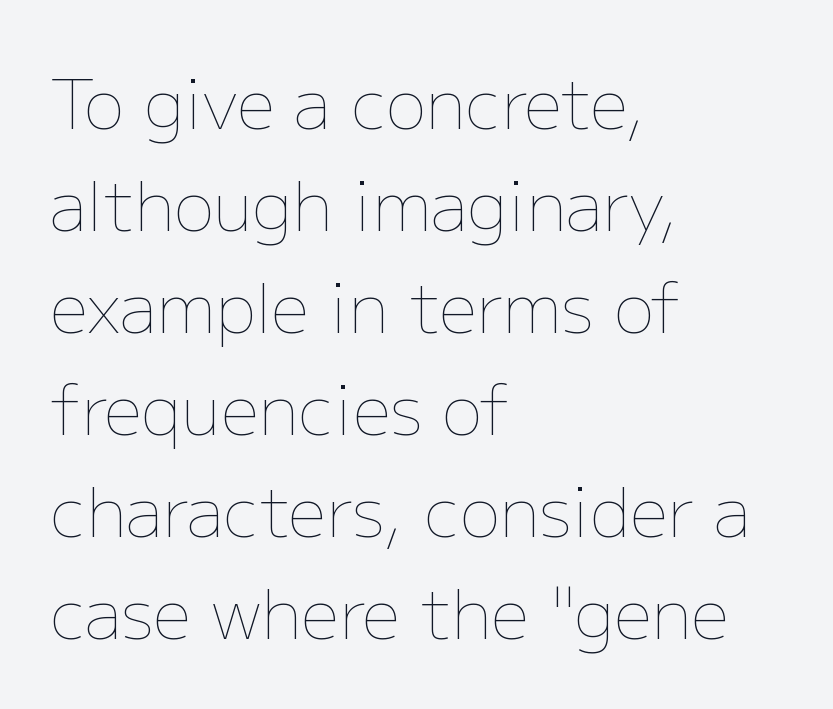
The image shows 68 px thin type, upright; set left-aligned, normal line spacing (1.5x), normal letter spacing, not underlined; low stroke contrast and a medium x-height.
